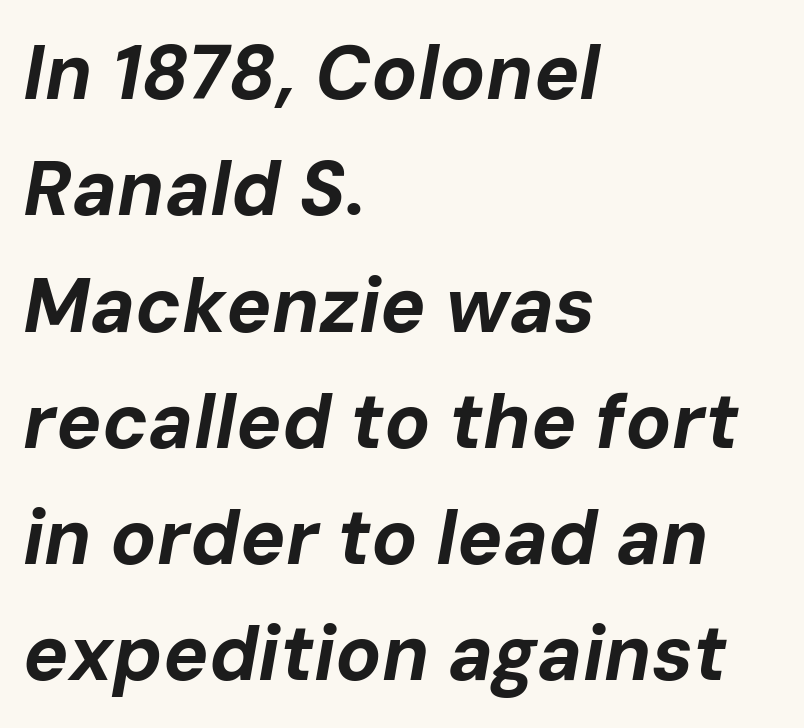
The image shows 76 px bold type, italic (leaning right); set left-aligned, normal line spacing (1.53x), normal letter spacing, not underlined; low stroke contrast and a medium x-height.
